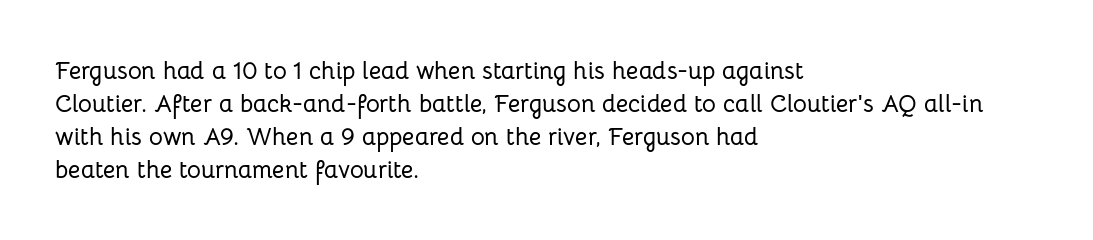
Q: Is the text italic (slanted)? A: No, it is upright.
Q: Is the text underlined? A: No.
Q: How is the paragraph aligned? A: Left-aligned.
Q: Is the spacing between letters normal or unusually wide? A: Normal.
Q: Is the spacing between lines tight, normal or loose? A: Normal.
